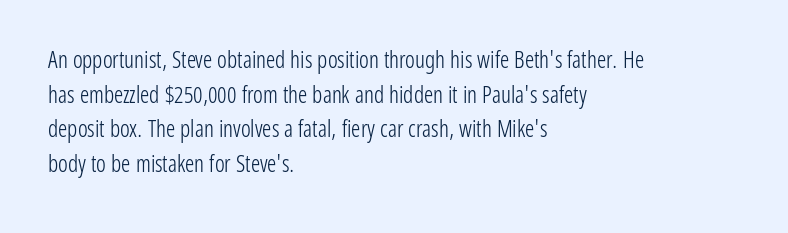
The image shows 23 px text type, upright; set left-aligned, normal line spacing (1.51x), normal letter spacing, not underlined.
